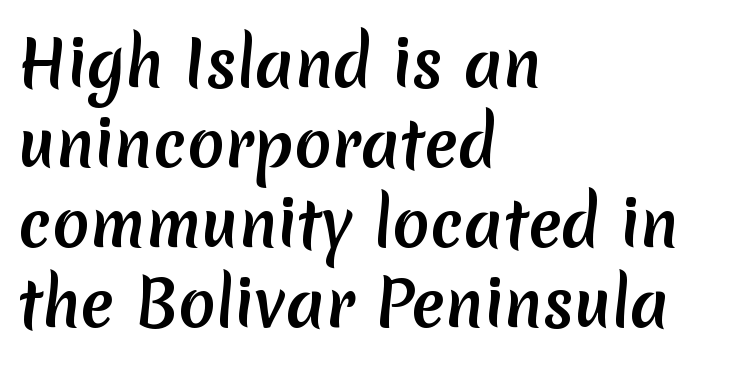
The image shows 62 px semibold sans-serif type; set left-aligned, normal line spacing (1.29x), normal letter spacing, not underlined; low stroke contrast and a medium x-height.
